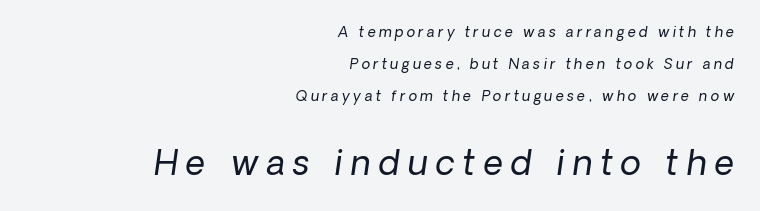
{"serif": "no", "bold": "no", "weight": "regular", "width": "normal", "stroke_contrast": "low", "x_height": "medium", "monospaced": "no", "underline": "no", "align": "right", "line_spacing": "loose", "line_spacing_ratio": 2.29, "letter_spacing": "wide", "letter_spacing_em": 0.24, "larger_block": "second", "size_ratio": 2.43, "glyph_px": 34}
